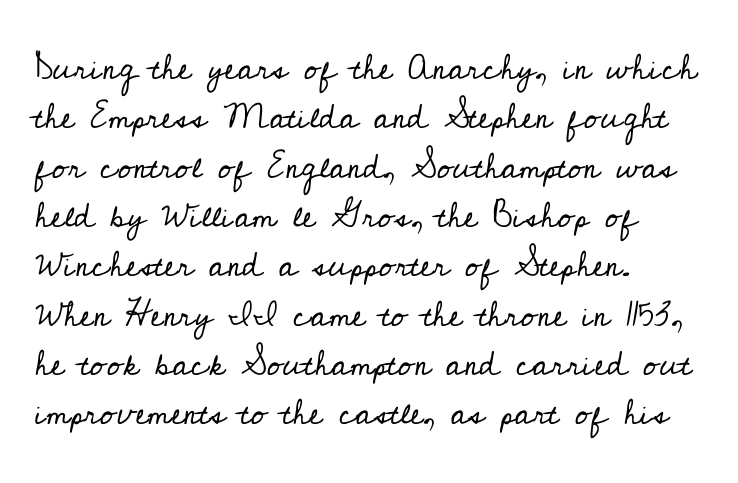
Q: Is the text bold? A: No.
Q: Is the text italic (slanted)? A: Yes.
Q: Is the typeface a serif or a sans-serif typeface? A: Serif.
Q: Is the text underlined? A: No.
Q: How is the paragraph aligned? A: Left-aligned.
Q: Is the spacing between letters normal or unusually wide? A: Normal.
Q: Is the spacing between lines tight, normal or loose? A: Normal.
Q: Width (condensed, normal, or wide)? A: Normal.
Q: Stroke contrast? A: Low.
Q: x-height? A: Small.
Q: Monospaced? A: No.
